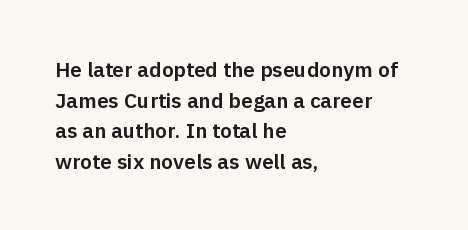
{"italic": "no", "underline": "no", "align": "left", "line_spacing": "normal", "line_spacing_ratio": 1.46, "letter_spacing": "normal", "letter_spacing_em": 0.0, "glyph_px": 21}
